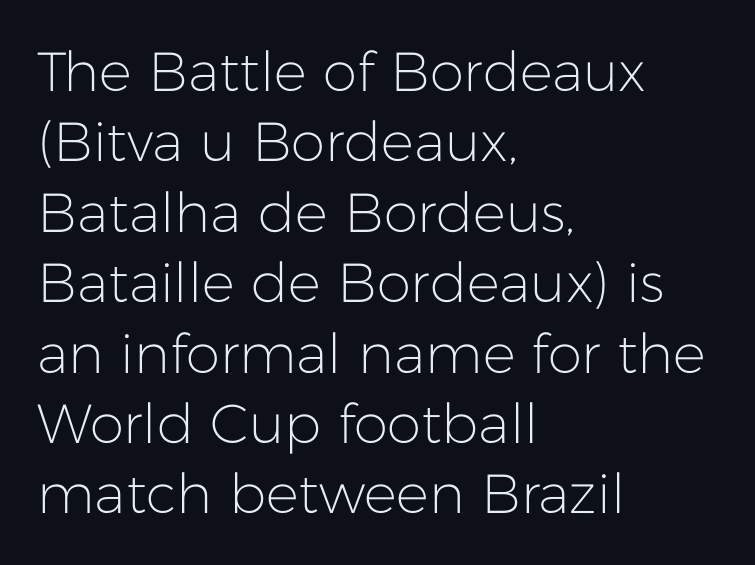
Looks like regular typesetting: each glyph gets only the width it needs. It's the straight-up-and-down kind of type. Line beginnings align vertically; line endings do not. Type without underlining. Compared with typical body copy, the letter spacing here is the same. Nope, no serifs anywhere on these letters.
